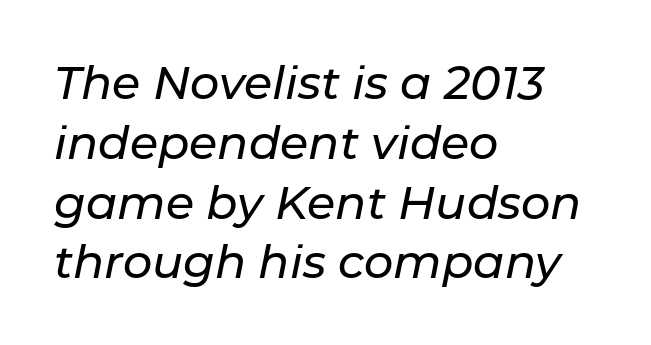
{"italic": "yes", "lean": "right", "slant_degrees": 11, "width": "normal", "stroke_contrast": "low", "x_height": "medium", "monospaced": "no", "underline": "no", "align": "left", "line_spacing": "normal", "line_spacing_ratio": 1.3, "letter_spacing": "normal", "letter_spacing_em": 0.0, "glyph_px": 46}
